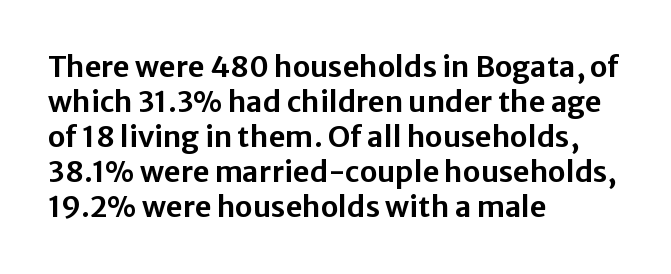
Notice how the stems are strictly vertical — no italics here. Character widths vary here, with narrow letters taking less room than wide ones. Letterform terminals end flat and unadorned throughout the passage. Observe the ordinary spacing: letters are neighbours, not strangers.
